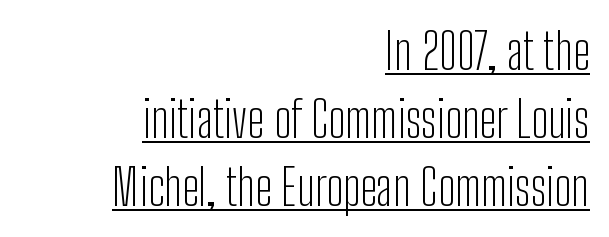
Q: Is the text bold? A: No.
Q: Is the text italic (slanted)? A: No, it is upright.
Q: Is the typeface a serif or a sans-serif typeface? A: Sans-serif.
Q: Is the text underlined? A: Yes.
Q: How is the paragraph aligned? A: Right-aligned.
Q: Is the spacing between letters normal or unusually wide? A: Normal.
Q: Is the spacing between lines tight, normal or loose? A: Normal.
Q: Width (condensed, normal, or wide)? A: Condensed.
Q: Stroke contrast? A: Low.
Q: x-height? A: Medium.
Q: Monospaced? A: No.
